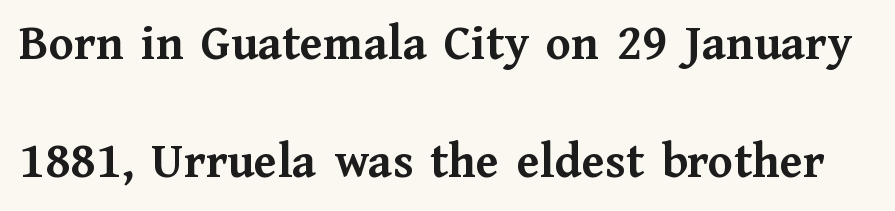
The image shows 51 px semibold serif type, upright; set loose line spacing (2.32x), normal letter spacing, not underlined; medium stroke contrast and a medium x-height.
